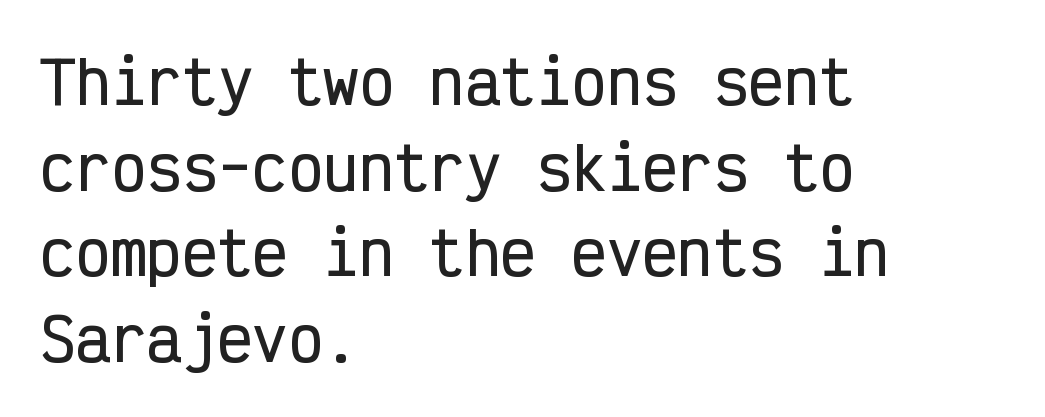
The rendering uses typewriter-style spacing with identical character cells. In terms of letterspacing, this is plain default setting. Leading matches the norm, producing a regular column. The letters stand upright; this is a roman face. No feet cap the strokes, marking this as sans-serif type.
